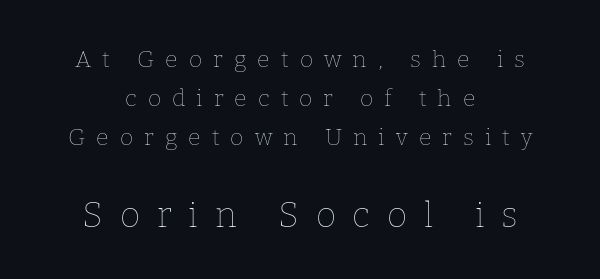
{"italic": "no", "bold": "no", "weight": "thin", "width": "normal", "stroke_contrast": "low", "x_height": "medium", "monospaced": "no", "underline": "no", "align": "center", "line_spacing": "normal", "line_spacing_ratio": 1.69, "letter_spacing": "wide", "letter_spacing_em": 0.48, "larger_block": "second", "size_ratio": 1.52, "glyph_px": 35}
